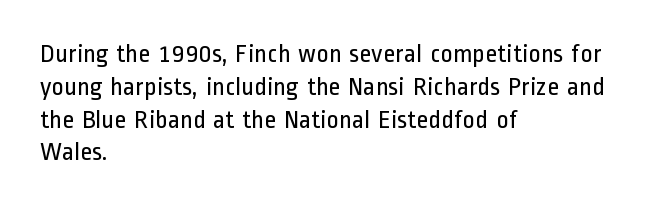
Check the space under the baseline: it is left empty. Posture: upright roman. Is the type heavy? It reads as light-to-regular instead. One-word summary of the alignment: left. The line-height multiplier appears to be the usual default.
